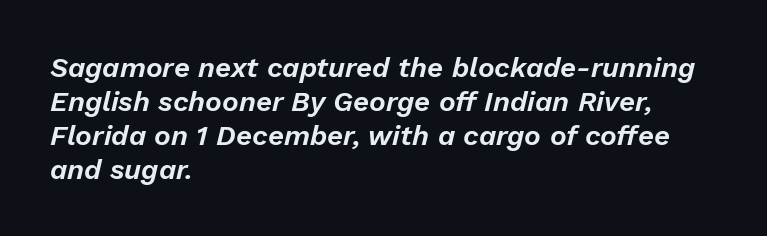
These lines were composed using italics. Is this a fixed-width face? No — the glyphs have proportional, varying widths. The baseline area is clear. The paragraph shown leans on its left margin. Inter-character spacing is left at the font's built-in metrics.
